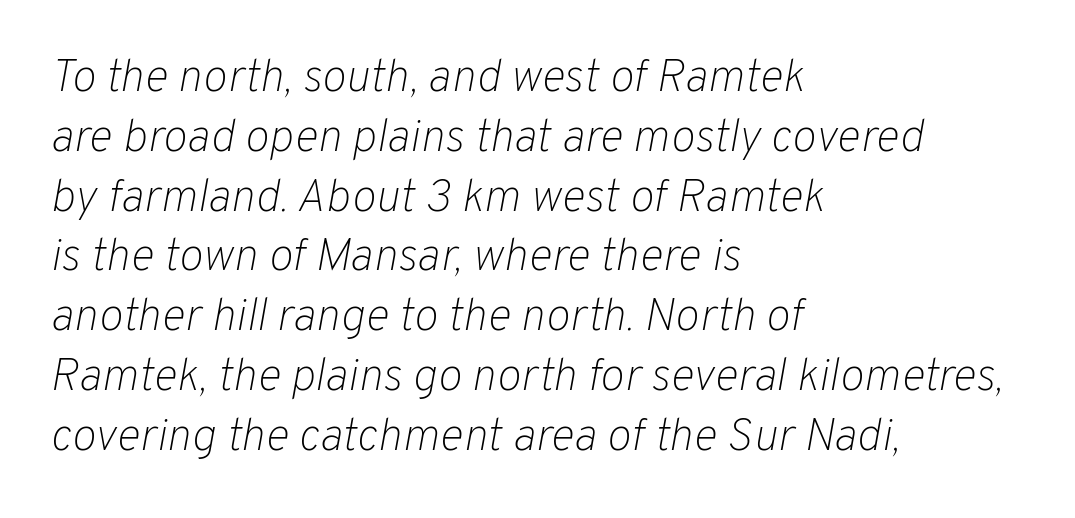
Emphasis-style slanted type is in use. Proportional: the letters do not fall into vertical columns. Tracking value appears to be zero — textbook default spacing. This rendering features lettering with no underline. Think standard paragraph weight, or any step lighter than that. Baseline-to-baseline distance is the conventional proportion of letter height.
